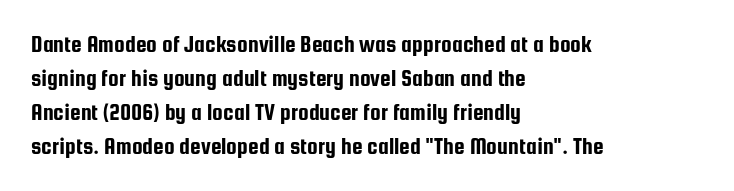
Q: Is the text italic (slanted)? A: No, it is upright.
Q: Is the text underlined? A: No.
Q: How is the paragraph aligned? A: Left-aligned.
Q: Is the spacing between letters normal or unusually wide? A: Normal.
Q: Is the spacing between lines tight, normal or loose? A: Normal.
